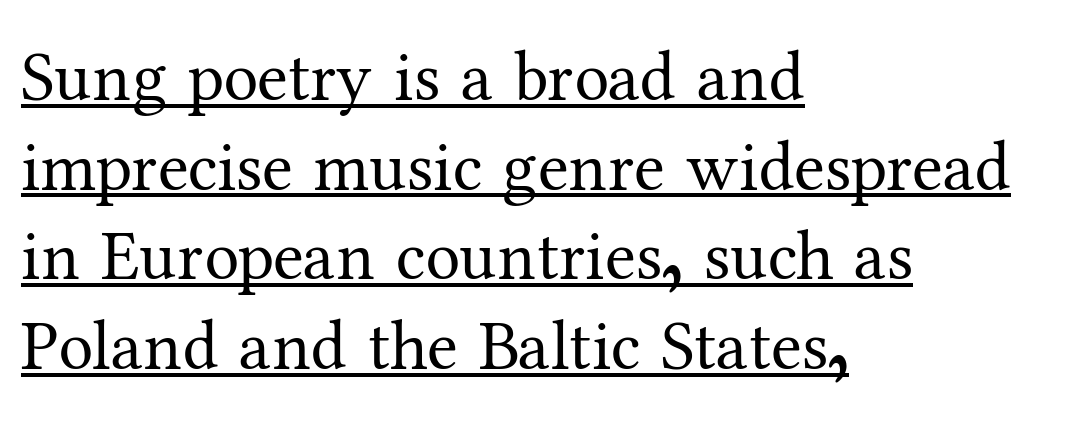
Character widths vary here, with narrow letters taking less room than wide ones. Short and long lines alike share a common starting point at left. The passage shown stacks its lines at a standard gap. Here the glyphs are tracked normally, forming tight word shapes. This rendering features underlined lettering. Letters have the restrained weight of plain body copy at most.
